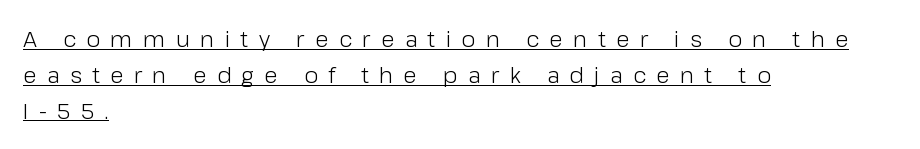
Quick note: not italic, upright. Horizontal bands of white between lines are of average thickness. Where is the straight margin? On the left. The strokes carry an ordinary text weight at most.
